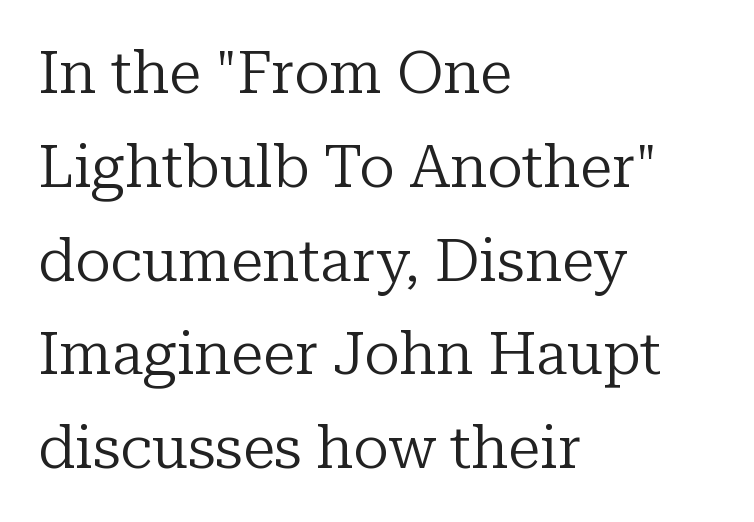
Q: Is the text bold? A: No.
Q: Is the text italic (slanted)? A: No, it is upright.
Q: Is the typeface a serif or a sans-serif typeface? A: Serif.
Q: Is the text underlined? A: No.
Q: How is the paragraph aligned? A: Left-aligned.
Q: Is the spacing between letters normal or unusually wide? A: Normal.
Q: Is the spacing between lines tight, normal or loose? A: Normal.
Q: Width (condensed, normal, or wide)? A: Normal.
Q: Stroke contrast? A: Low.
Q: x-height? A: Medium.
Q: Monospaced? A: No.
